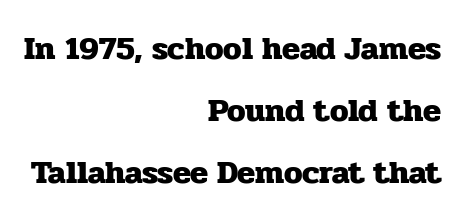
The letters sit at their default tracking, neither squeezed nor spread. Character widths vary here, with narrow letters taking less room than wide ones. Small tapered or slab feet sit at the stroke ends, so this counts as serif. Bold? Absolutely — the strokes are thick and heavy.
